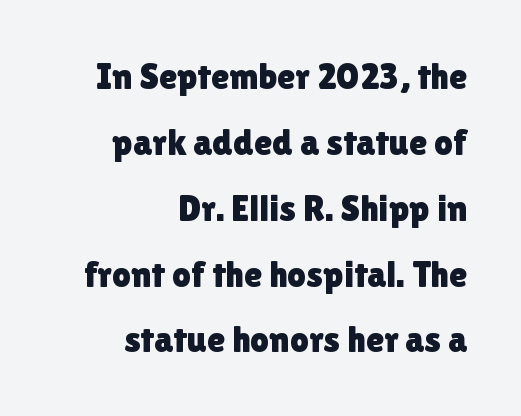
The image shows 37 px sans-serif type, upright; set right-aligned, line spacing 1.78x, normal letter spacing, not underlined; a medium x-height.
